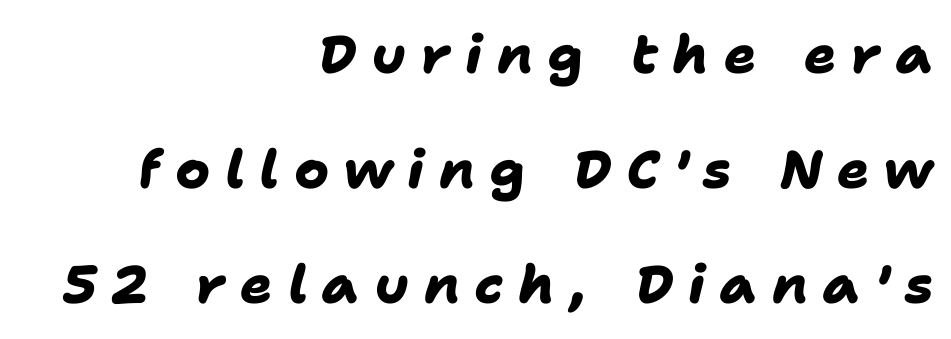
Bare-footed words on every line. Examine the stroke ends and you'll find no serifs. Character widths vary here, with narrow letters taking less room than wide ones. The passage shown stacks its lines with a broad gap. The paragraph has a hard right edge and a soft left edge. Words appear elongated and porous because spacing is wide.
